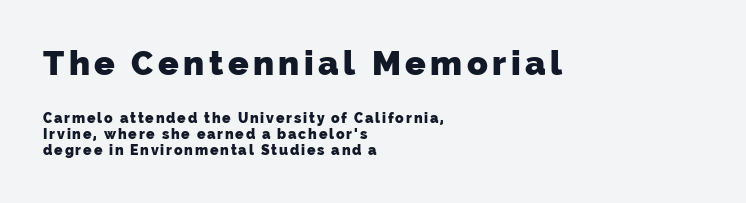
Q: Is the text bold? A: Yes.
Q: Is the typeface a serif or a sans-serif typeface? A: Sans-serif.
Q: Is the text underlined? A: No.
Q: How is the paragraph aligned? A: Left-aligned.
Q: Is the spacing between lines tight, normal or loose? A: Tight.
Q: Which block of text is set in a larger size, the first (top) or the second (bottom)? A: The first (top) one.
Q: Width (condensed, normal, or wide)? A: Normal.
Q: Stroke contrast? A: Low.
Q: x-height? A: Medium.
Q: Monospaced? A: No.
